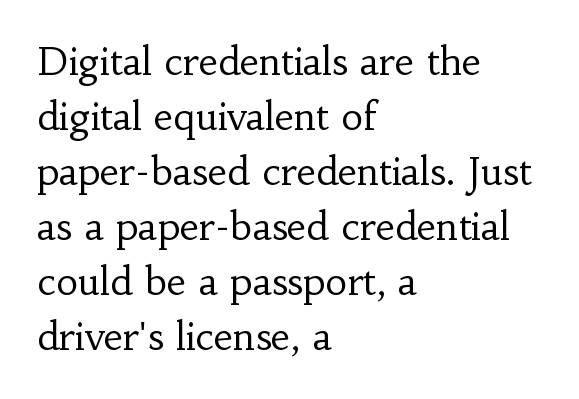
These lines are rendered in a variable-pitch font. Nothing heavy about these letters — not bold at all. Is this a sans? No — the strokes have serifs. Each line starts at the same left margin while the right side varies.
